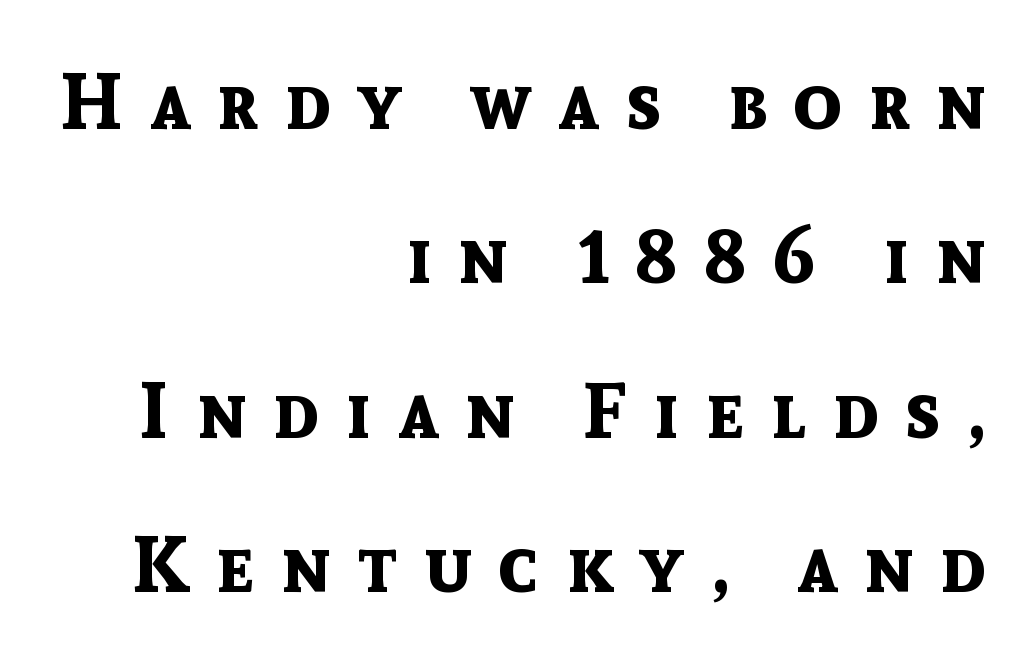
The image shows 78 px bold sans-serif type, upright; set right-aligned, loose line spacing (1.98x), unusually wide letter spacing (+0.34 em), not underlined; a medium x-height.
